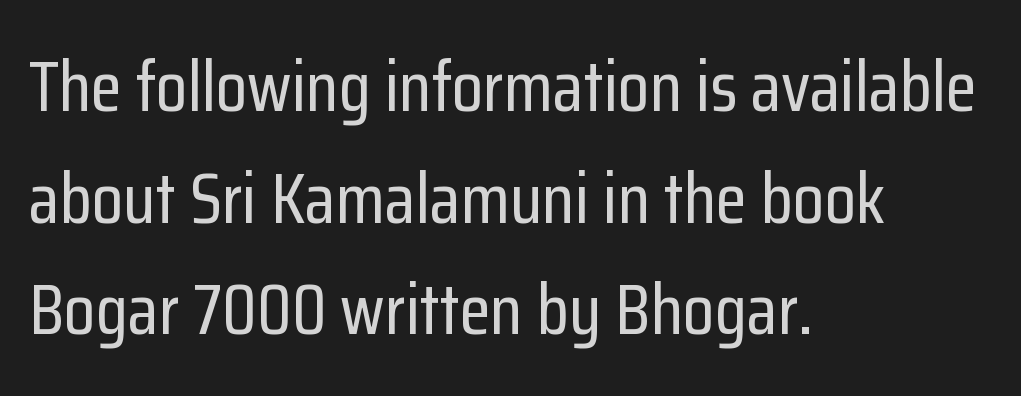
Q: Is the text italic (slanted)? A: No, it is upright.
Q: Is the typeface a serif or a sans-serif typeface? A: Sans-serif.
Q: Is the text underlined? A: No.
Q: How is the paragraph aligned? A: Left-aligned.
Q: Is the spacing between letters normal or unusually wide? A: Normal.
Q: Is the spacing between lines tight, normal or loose? A: Normal.
Q: Width (condensed, normal, or wide)? A: Condensed.
Q: Stroke contrast? A: Low.
Q: x-height? A: Medium.
Q: Monospaced? A: No.
